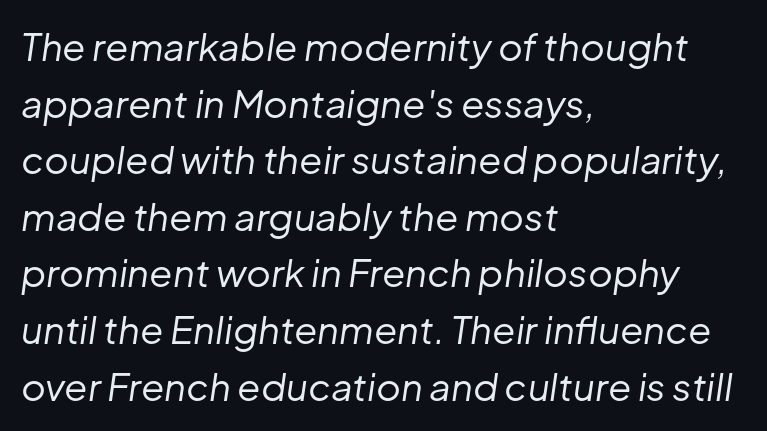
The image shows 38 px regular-weight type, italic (leaning right); set left-aligned, normal line spacing (1.49x), normal letter spacing, not underlined; low stroke contrast and a medium x-height.
